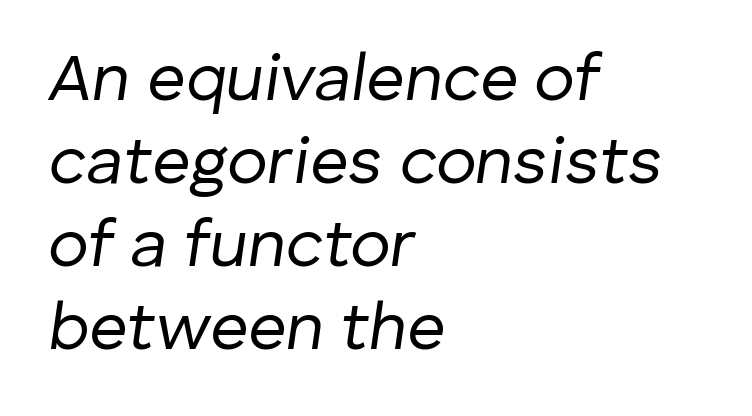
Q: Is the text bold? A: No.
Q: Is the text italic (slanted)? A: Yes, it leans right by about 8 degrees.
Q: Is the text underlined? A: No.
Q: How is the paragraph aligned? A: Left-aligned.
Q: Is the spacing between letters normal or unusually wide? A: Normal.
Q: Width (condensed, normal, or wide)? A: Normal.
Q: Stroke contrast? A: Low.
Q: x-height? A: Medium.
Q: Monospaced? A: No.
